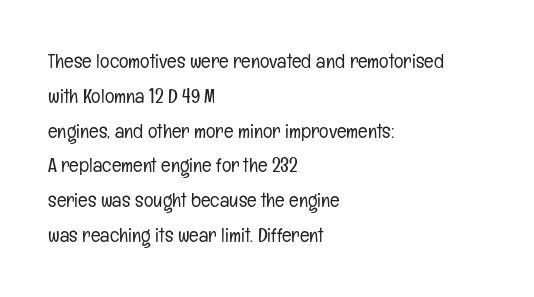
Posture: upright roman. The weight would be labelled regular, book, light, or lighter still. The paragraph has a hard left edge and a soft right edge. The face used here is rendered with its standard letterfit. The space beneath each line is pristine and unruled.
